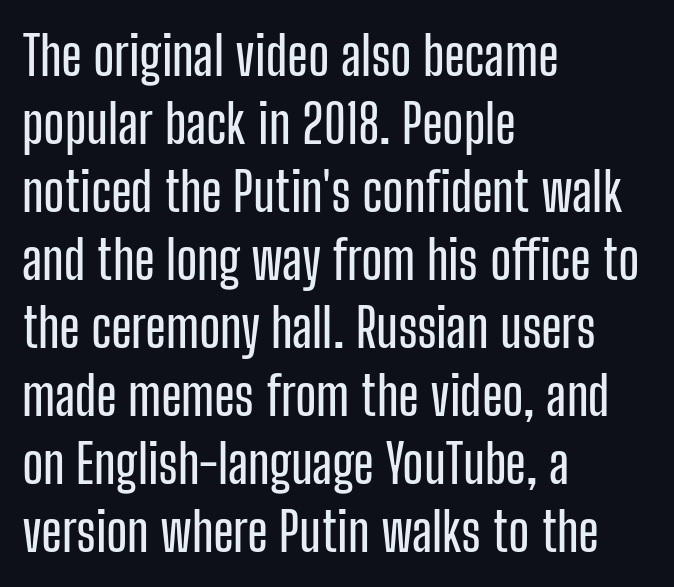
Q: Is the text italic (slanted)? A: No, it is upright.
Q: Is the typeface a serif or a sans-serif typeface? A: Sans-serif.
Q: Is the text underlined? A: No.
Q: How is the paragraph aligned? A: Left-aligned.
Q: Is the spacing between letters normal or unusually wide? A: Normal.
Q: Is the spacing between lines tight, normal or loose? A: Normal.
Q: Width (condensed, normal, or wide)? A: Condensed.
Q: Stroke contrast? A: Low.
Q: x-height? A: Medium.
Q: Monospaced? A: No.
